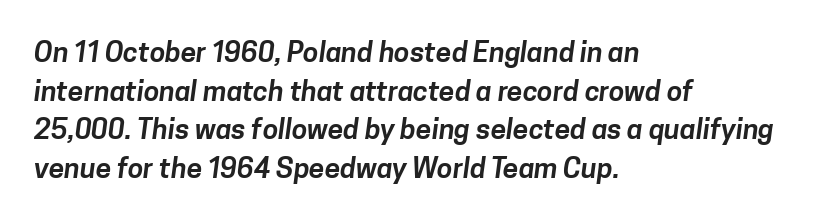
Where is the straight margin? On the left. The tracking reads as untouched default to a designer's eye. A typesetter would call this proportional, since set widths differ per character. The baseline area is clear.
